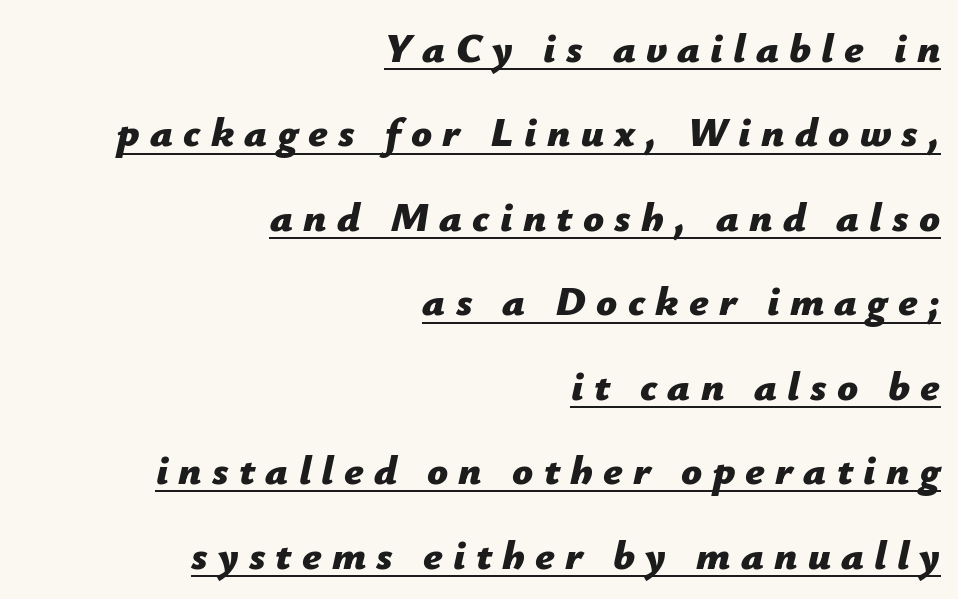
Q: Is the text bold? A: Yes.
Q: Is the text italic (slanted)? A: Yes, it leans right by about 12 degrees.
Q: Is the text underlined? A: Yes.
Q: How is the paragraph aligned? A: Right-aligned.
Q: Is the spacing between letters normal or unusually wide? A: Unusually wide.
Q: Is the spacing between lines tight, normal or loose? A: Loose.
Q: Width (condensed, normal, or wide)? A: Normal.
Q: Stroke contrast? A: Low.
Q: x-height? A: Medium.
Q: Monospaced? A: No.
